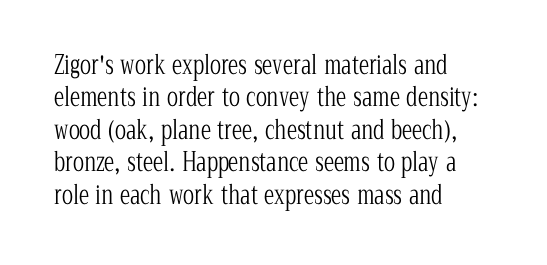
{"italic": "no", "bold": "no", "underline": "no", "align": "left", "line_spacing": "normal", "line_spacing_ratio": 1.25, "letter_spacing": "normal", "letter_spacing_em": 0.0, "glyph_px": 26}
